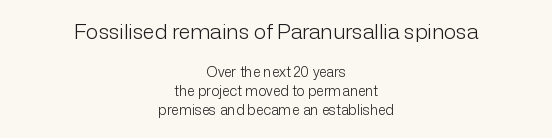
The image shows 21 px text type, upright; set centered, normal line spacing (1.36x), normal letter spacing, not underlined; the first (top) block is 1.5x larger.
